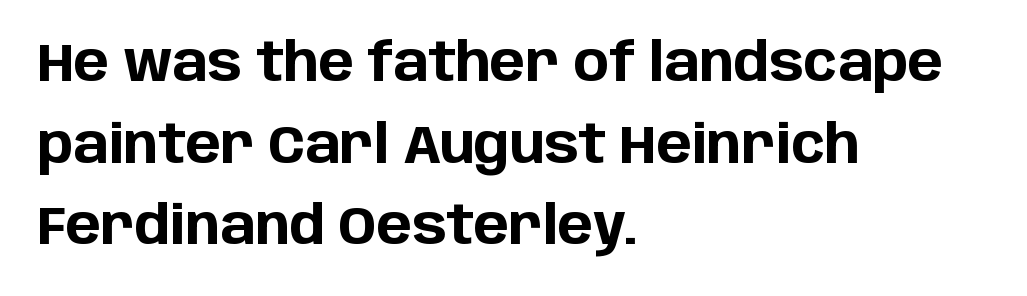
Q: Is the text bold? A: Yes.
Q: Is the text italic (slanted)? A: No, it is upright.
Q: Is the typeface a serif or a sans-serif typeface? A: Sans-serif.
Q: Is the text underlined? A: No.
Q: How is the paragraph aligned? A: Left-aligned.
Q: Is the spacing between letters normal or unusually wide? A: Normal.
Q: Is the spacing between lines tight, normal or loose? A: Normal.
Q: Width (condensed, normal, or wide)? A: Normal.
Q: Stroke contrast? A: Low.
Q: x-height? A: Large.
Q: Monospaced? A: No.
